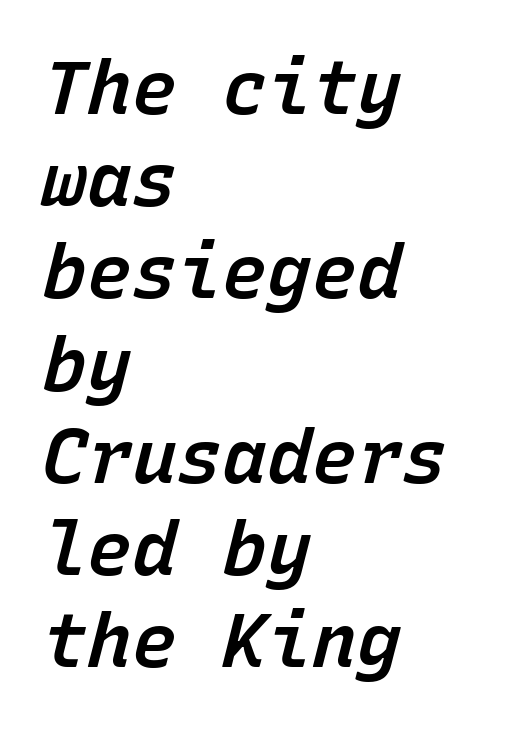
{"italic": "yes", "lean": "right", "slant_degrees": 15, "bold": "semi", "weight": "semibold", "width": "normal", "stroke_contrast": "low", "x_height": "medium", "monospaced": "yes", "underline": "no", "align": "left", "line_spacing_ratio": 1.23, "letter_spacing": "normal", "letter_spacing_em": 0.0, "glyph_px": 75}
